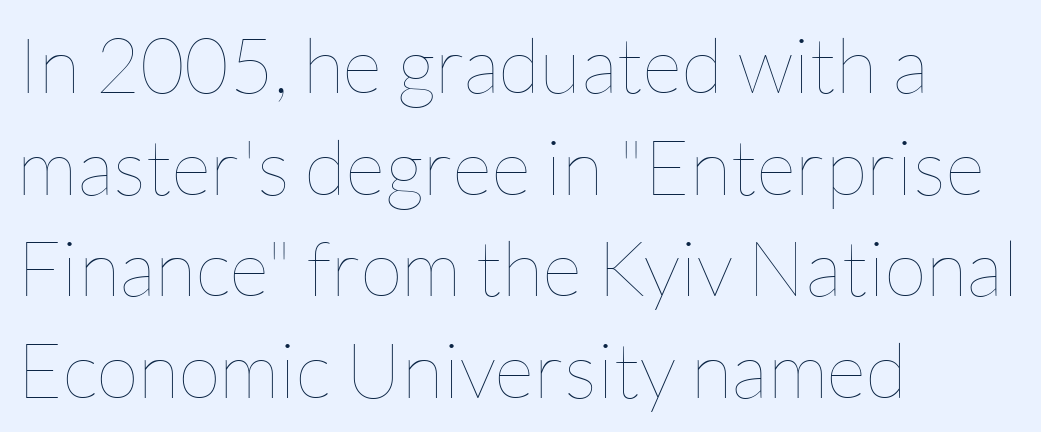
Q: Is the text bold? A: No.
Q: Is the text italic (slanted)? A: No, it is upright.
Q: Is the text underlined? A: No.
Q: How is the paragraph aligned? A: Left-aligned.
Q: Is the spacing between letters normal or unusually wide? A: Normal.
Q: Is the spacing between lines tight, normal or loose? A: Normal.
Q: Width (condensed, normal, or wide)? A: Normal.
Q: Stroke contrast? A: Low.
Q: x-height? A: Medium.
Q: Monospaced? A: No.
